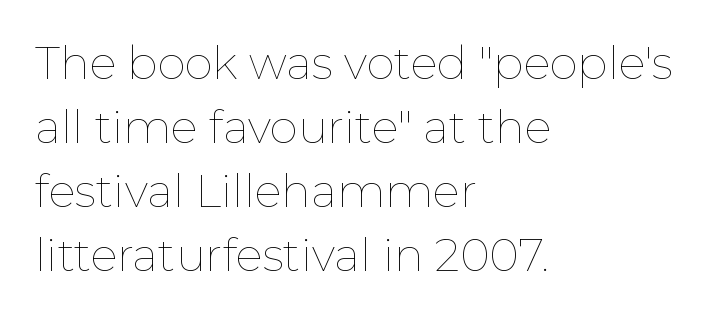
Horizontally, the lines are justified to the leading edge only. Does extra space separate the letters? No, they use regular spacing. Proportional: the letters do not fall into vertical columns. Lines of text with bare space underneath. The cut favours lightness, reaching ordinary text weight at its darkest. How would I describe the line gaps? Plain and ordinary.
